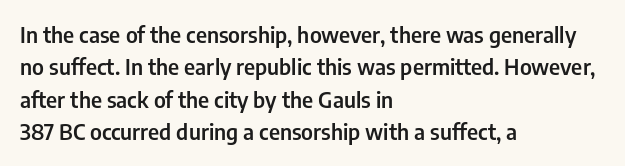
The image shows 22 px text type, upright; set left-aligned, normal line spacing (1.47x), normal letter spacing, not underlined.
